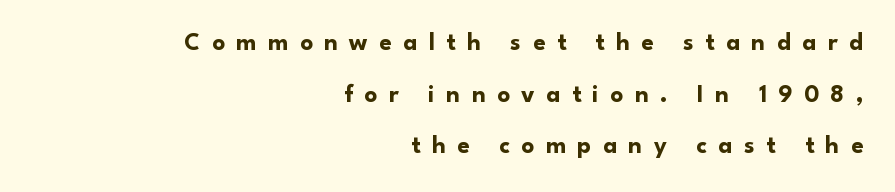
The space directly below the letters is spotless. This is roman type, the default non-slanted kind. Notice how the passage keeps a crisp vertical edge on the right only. Honestly, the rows look like they've been pulled way apart.
